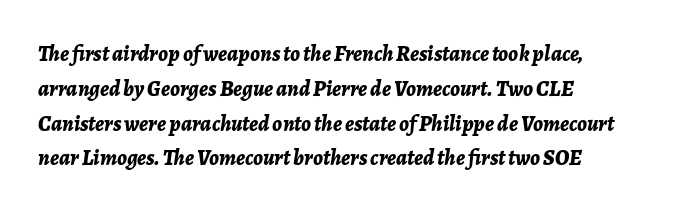
Q: Is the text bold? A: Yes.
Q: Is the text italic (slanted)? A: Yes, it leans right by about 7 degrees.
Q: Is the text underlined? A: No.
Q: How is the paragraph aligned? A: Left-aligned.
Q: Is the spacing between letters normal or unusually wide? A: Normal.
Q: Is the spacing between lines tight, normal or loose? A: Normal.
